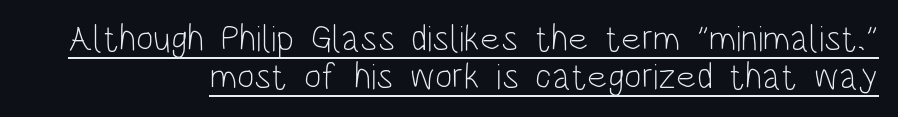
Heaviness? Minimal to ordinary, like unemphasized prose. The characters display no serif detailing; their extremities are plain. Look at the tracking — it's just the regular setting, nothing added. Think of a printed novel: that variable character pitch is what you see here. Check the space under the baseline: a stroke is drawn there. Horizontally, the lines are justified to the trailing edge only.
